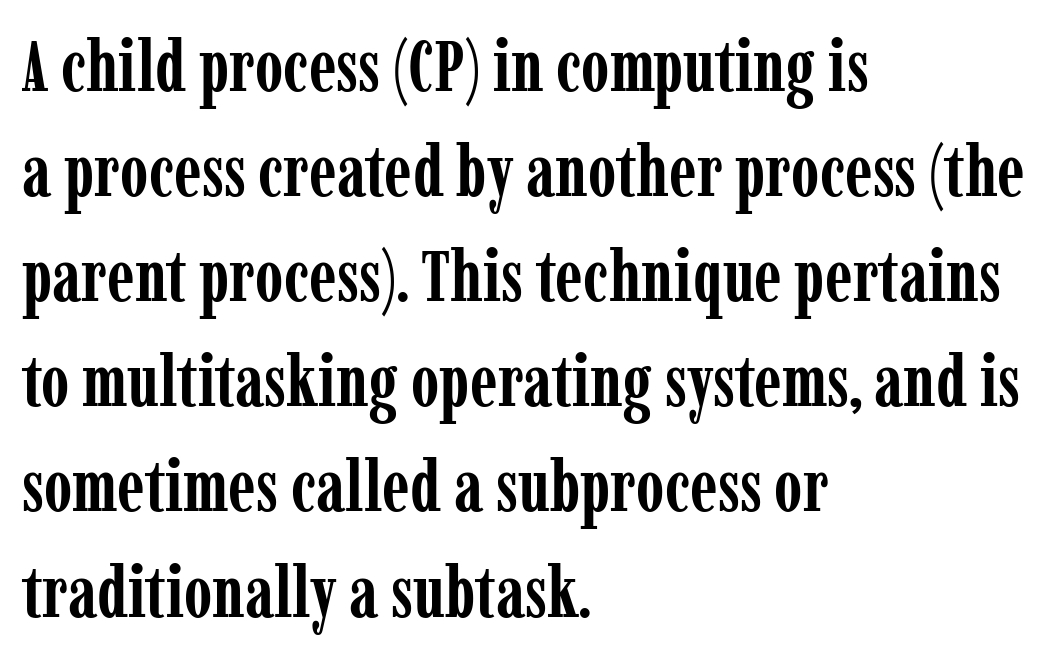
The image shows 72 px semibold, condensed serif type, upright; set left-aligned, normal line spacing (1.46x), normal letter spacing, not underlined; low stroke contrast and a medium x-height.
